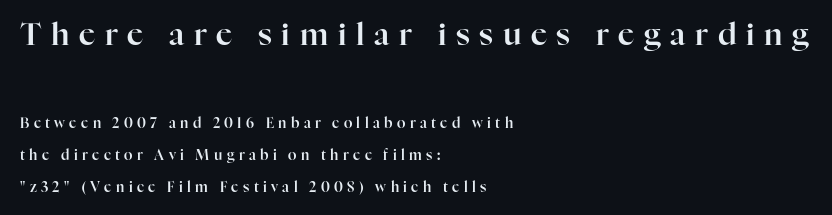
Q: Is the text italic (slanted)? A: No, it is upright.
Q: Is the typeface a serif or a sans-serif typeface? A: Serif.
Q: Is the text underlined? A: No.
Q: How is the paragraph aligned? A: Left-aligned.
Q: Is the spacing between letters normal or unusually wide? A: Unusually wide.
Q: Is the spacing between lines tight, normal or loose? A: Loose.
Q: Which block of text is set in a larger size, the first (top) or the second (bottom)? A: The first (top) one.
Q: Width (condensed, normal, or wide)? A: Normal.
Q: Stroke contrast? A: High.
Q: x-height? A: Medium.
Q: Monospaced? A: No.
